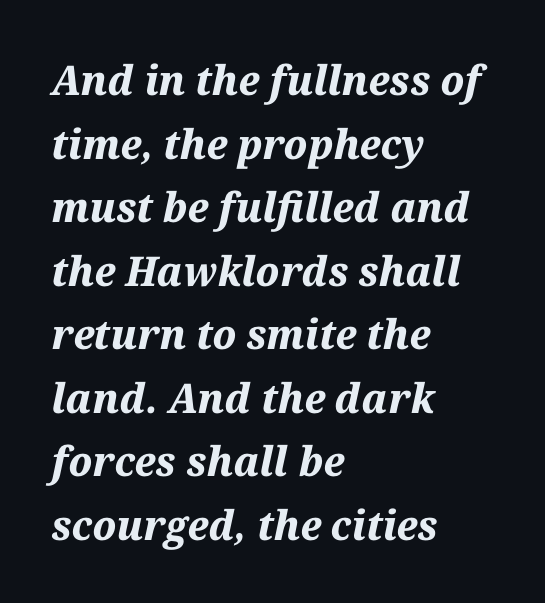
The image shows 41 px bold type, italic (leaning right); set left-aligned, normal line spacing (1.55x), normal letter spacing, not underlined; medium stroke contrast and a medium x-height.
